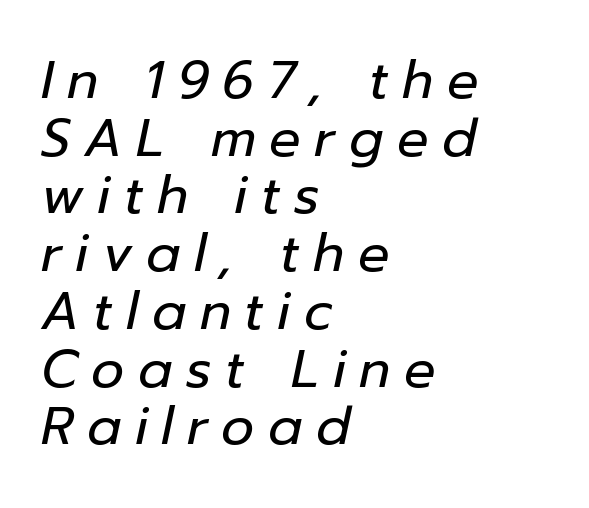
Q: Is the text bold? A: No.
Q: Is the text italic (slanted)? A: Yes, it leans right by about 12 degrees.
Q: Is the text underlined? A: No.
Q: How is the paragraph aligned? A: Left-aligned.
Q: Is the spacing between letters normal or unusually wide? A: Unusually wide.
Q: Is the spacing between lines tight, normal or loose? A: Tight.
Q: Width (condensed, normal, or wide)? A: Normal.
Q: Stroke contrast? A: Low.
Q: x-height? A: Medium.
Q: Monospaced? A: No.
